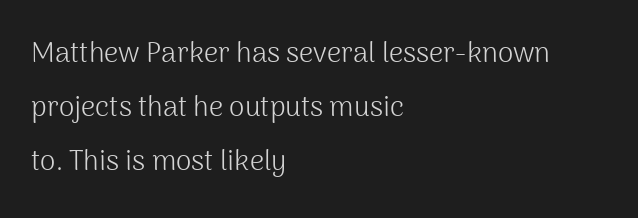
These lines are rendered in a variable-pitch font. Weight: not bold — regular or lighter. The passage shown has conventional tracking throughout. The baseline area is clear. The characters display no serif detailing; their extremities are plain. These lines were composed using upright roman letters.
